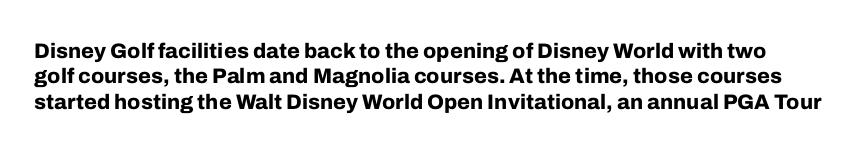
A typesetter would call this zero additional tracking. The lettering stays uniformly vertical, giving the passage a roman look. Lines of text with bare space underneath. Caption: bold face, heavy strokes.
